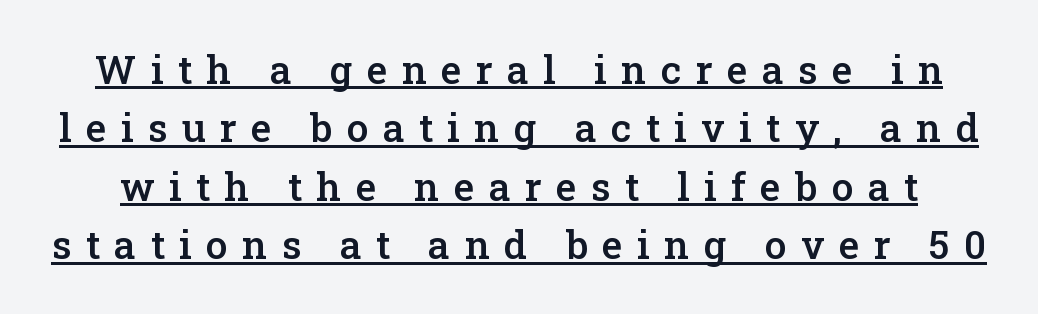
The letterforms stand isolated, each surrounded by extra space. These words are printed semibold, heavier than regular yet not bold. Is this a fixed-width face? No — the glyphs have proportional, varying widths. Look at the bottom of the vertical strokes: they flare into serifs here.
